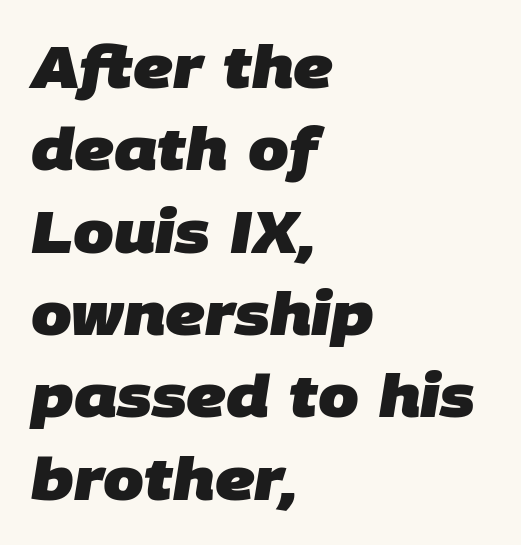
The image shows 58 px heavy sans-serif type; set left-aligned, normal line spacing (1.42x), normal letter spacing, not underlined; low stroke contrast and a large x-height.
